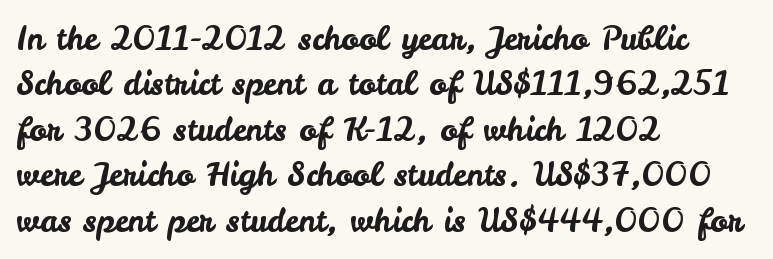
{"serif": "no", "width": "normal", "stroke_contrast": "low", "x_height": "small", "monospaced": "no", "underline": "no", "align": "left", "line_spacing": "normal", "line_spacing_ratio": 1.42, "letter_spacing": "normal", "letter_spacing_em": 0.0, "glyph_px": 32}
